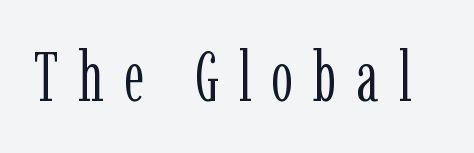
Character widths vary here, with narrow letters taking less room than wide ones. The line texture is sparse and dotted thanks to wide tracking. The space beneath each line is pristine and unruled. The specimen reads as upright at a glance. Regarding serifs, this sample has them. The weight tops out at a normal text grade.
